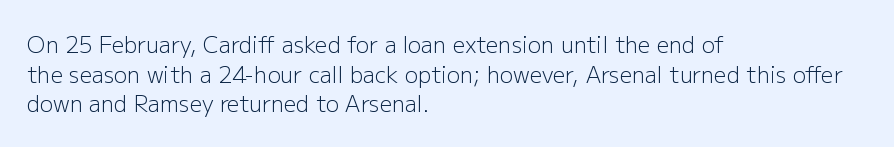
Unmarked baselines from the first word to the last. The designer left line spacing at the default. The rendering anchors every line to the left-hand side. The gaps between neighbouring characters are ordinary and unremarkable. The type sits square on the baseline with zero lean.
